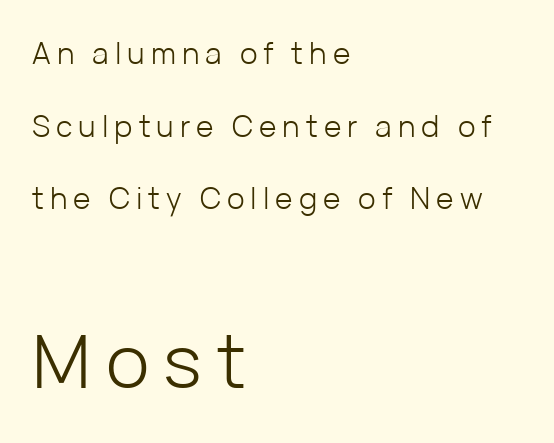
Q: Is the text bold? A: No.
Q: Is the text italic (slanted)? A: No, it is upright.
Q: Is the typeface a serif or a sans-serif typeface? A: Sans-serif.
Q: Is the text underlined? A: No.
Q: How is the paragraph aligned? A: Left-aligned.
Q: Is the spacing between letters normal or unusually wide? A: Unusually wide.
Q: Is the spacing between lines tight, normal or loose? A: Loose.
Q: Which block of text is set in a larger size, the first (top) or the second (bottom)? A: The second (bottom) one.
Q: Width (condensed, normal, or wide)? A: Normal.
Q: Stroke contrast? A: Low.
Q: x-height? A: Medium.
Q: Monospaced? A: No.
